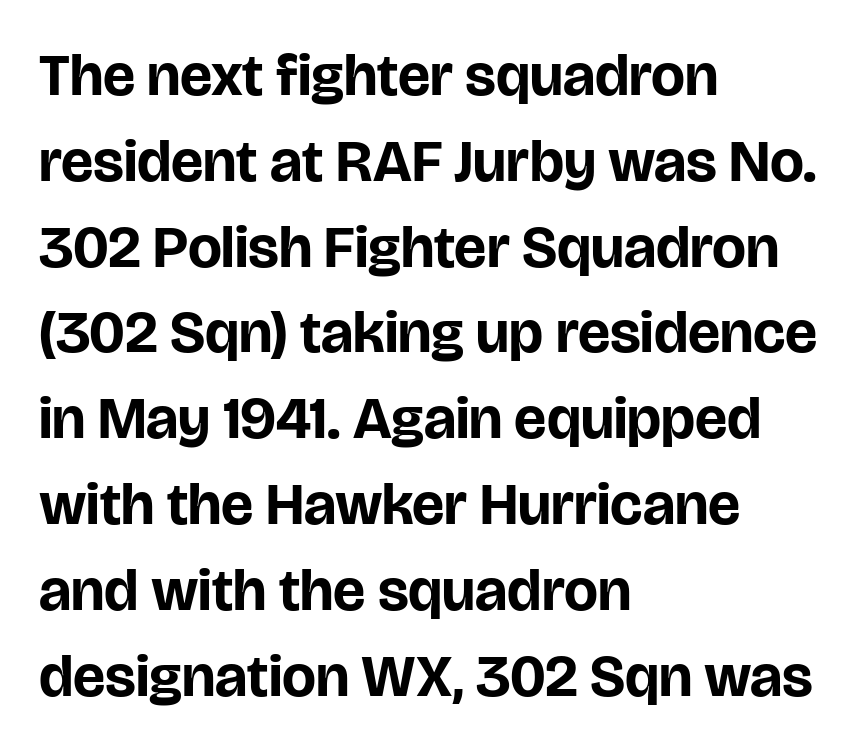
Is the letter spacing exaggerated? No — it looks like the ordinary default. Does the type have serifs? No, each stem ends abruptly. Descenders are the only things crossing below the line. The passage shown is typed in a proportional face where columns would drift. Posture: straight, roman, zero tilt. Stroke thickness is high; the sample reads as a true bold.
